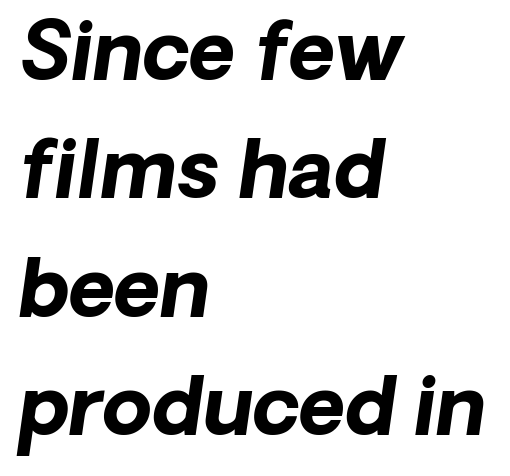
The image shows 80 px bold type, italic (leaning right); set left-aligned, normal line spacing (1.48x), normal letter spacing, not underlined; low stroke contrast and a medium x-height.
